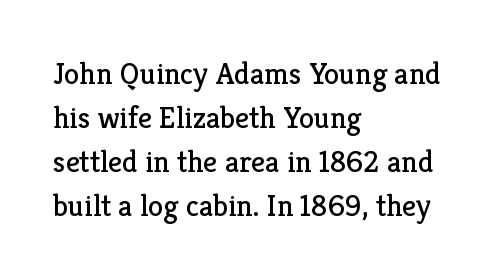
{"serif": "yes", "italic": "no", "bold": "no", "weight": "regular", "width": "normal", "stroke_contrast": "low", "x_height": "medium", "monospaced": "no", "underline": "no", "align": "left", "line_spacing": "normal", "line_spacing_ratio": 1.42, "letter_spacing": "normal", "letter_spacing_em": 0.0, "glyph_px": 31}
